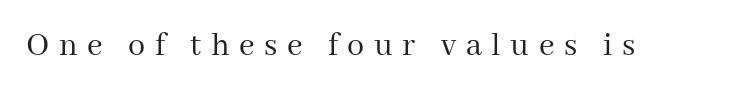
{"serif": "yes", "italic": "no", "bold": "no", "weight": "regular", "width": "normal", "stroke_contrast": "medium", "x_height": "medium", "monospaced": "no", "underline": "no", "letter_spacing": "wide", "letter_spacing_em": 0.28, "glyph_px": 34}
